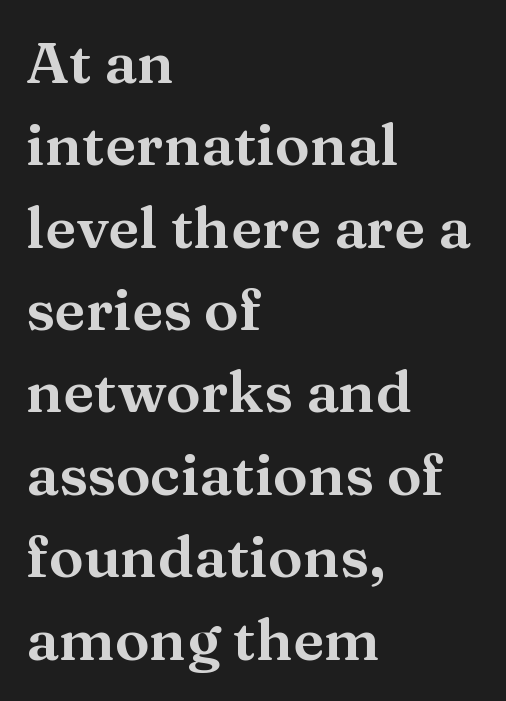
The image shows 58 px wide serif type, upright; set left-aligned, normal line spacing (1.42x), normal letter spacing, not underlined; medium stroke contrast and a medium x-height.
